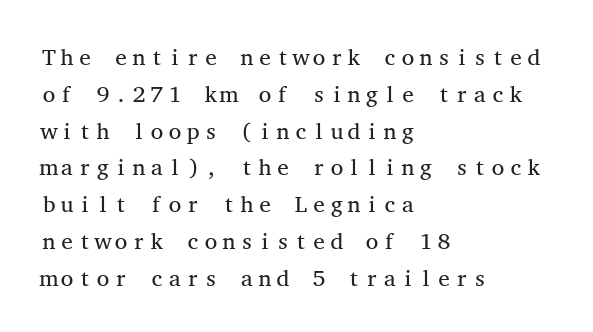
The rendering uses a moderate line-height, typical for paragraphs. The cut favours lightness, reaching ordinary text weight at its darkest. This is roman type, the default non-slanted kind. A student would call this left alignment; a typographer would say flush left, rag right. Honestly, there is no underline to notice here at all. The letterforms sit shoulder to shoulder at normal distance.
